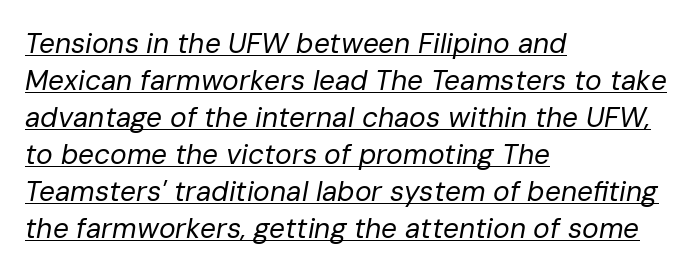
{"italic": "yes", "lean": "right", "slant_degrees": 10, "bold": "no", "weight": "regular", "width": "normal", "stroke_contrast": "low", "x_height": "medium", "monospaced": "no", "underline": "yes", "align": "left", "line_spacing": "normal", "line_spacing_ratio": 1.32, "letter_spacing": "normal", "letter_spacing_em": 0.0, "glyph_px": 28}
